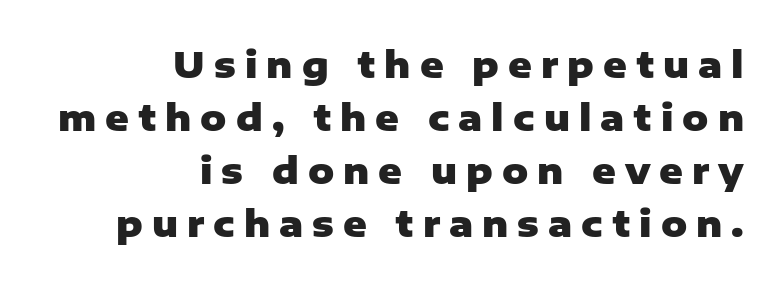
The font is running at its bold setting. The space between consecutive lines is moderate. The face used here is rendered with a markedly widened letterfit. Italic? Not at all — the glyphs are vertical.
